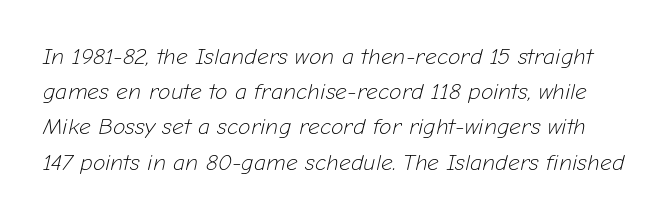
The letters are slanted; this is an italic face. Leading matches the norm, producing a regular column. The horizontal fit of the characters is conventional and even. Plain, unruled lines of type. The weight would be labelled regular, book, light, or lighter still.
